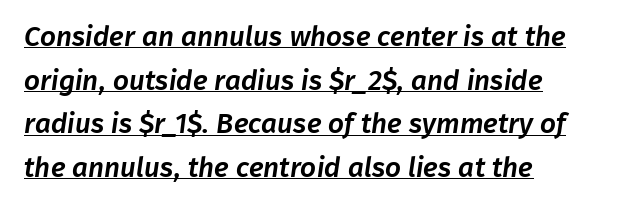
The image shows 28 px sans-serif type; set left-aligned, normal line spacing (1.56x), normal letter spacing, underlined; low stroke contrast and a medium x-height.
